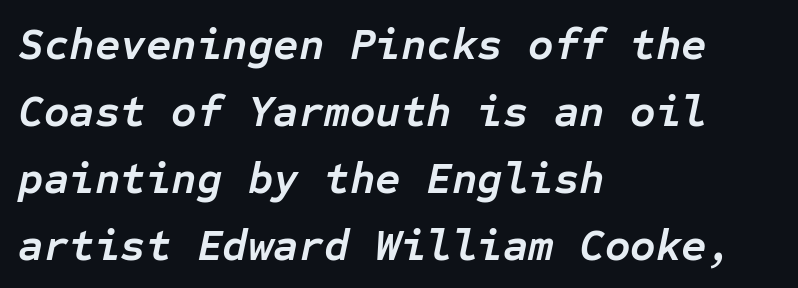
Typographic density is high because the face is bold. Normally led — the rows are evenly, conventionally spaced. The specimen omits any rule beneath the text block's lines. The rendering applies a slant to the glyphs.
